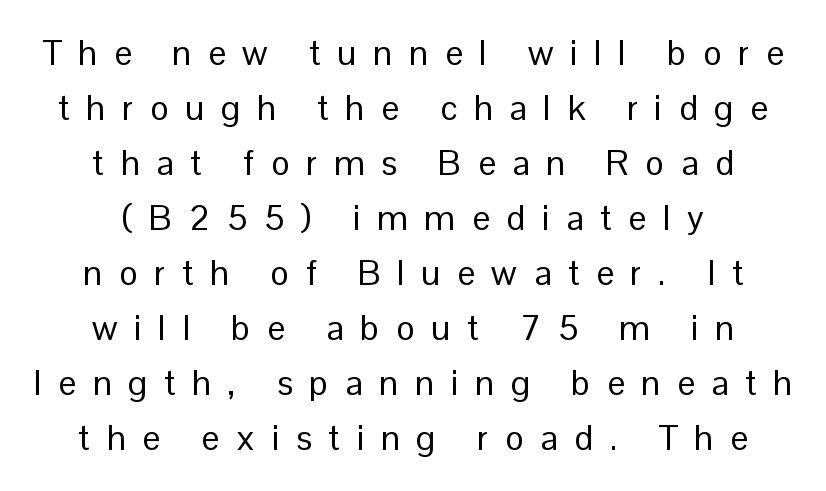
Vertical strokes here are truly vertical. Vertical stems look standard width or narrower in stroke. The typeface chosen for these lines omits serifs. Is the block centered? Yes — each line is placed symmetrically about the middle. Has an underline been added? It has not. Compared with typical body copy, the letter spacing here is much looser.
